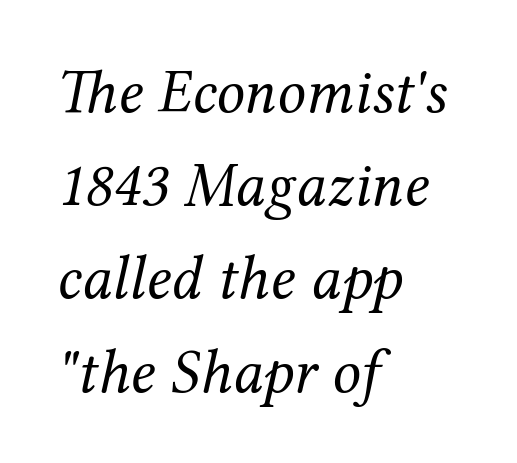
{"serif": "yes", "italic": "yes", "lean": "right", "slant_degrees": 12, "bold": "no", "weight": "regular", "width": "normal", "stroke_contrast": "medium", "x_height": "medium", "monospaced": "no", "underline": "no", "align": "left", "line_spacing": "normal", "line_spacing_ratio": 1.48, "letter_spacing": "normal", "letter_spacing_em": 0.0, "glyph_px": 63}
